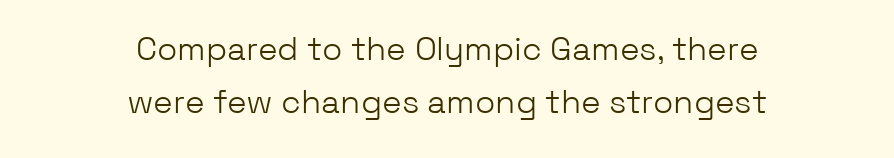
The image shows 33 px light sans-serif type, upright; set centered, normal line spacing (1.61x), normal letter spacing, not underlined; low stroke contrast and a medium x-height.
